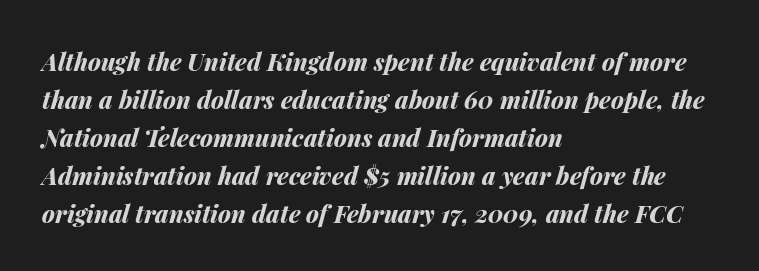
The image shows 24 px bold type, italic (leaning right); set left-aligned, normal line spacing (1.58x), normal letter spacing, not underlined.
